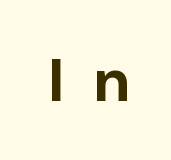
{"serif": "no", "italic": "no", "bold": "yes", "weight": "bold", "width": "normal", "stroke_contrast": "low", "x_height": "medium", "monospaced": "no", "underline": "no", "letter_spacing": "wide", "letter_spacing_em": 0.48, "glyph_px": 61}
